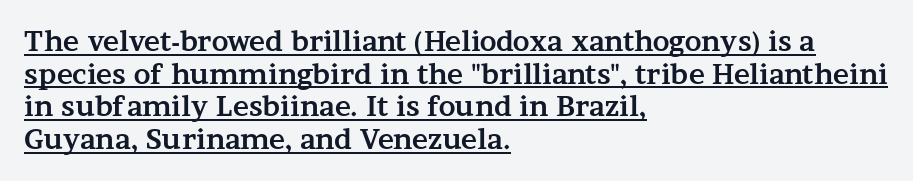
The image shows 27 px bold type, upright; set left-aligned, line spacing 1.21x, normal letter spacing, underlined.
